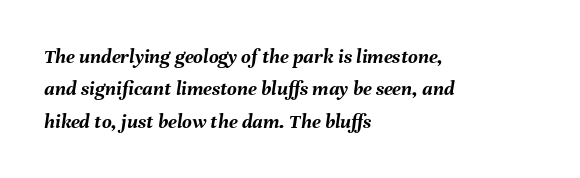
Its strokes are broad and dark, the hallmark of bold type. The passage shown leans; its letterforms are oblique. Notice how descenders clear the ascenders below comfortably — that's standard leading. The letterforms sit shoulder to shoulder at normal distance. Typeset ragged right — the left edge is the straight one. Decoration check: the copy has no underline.
